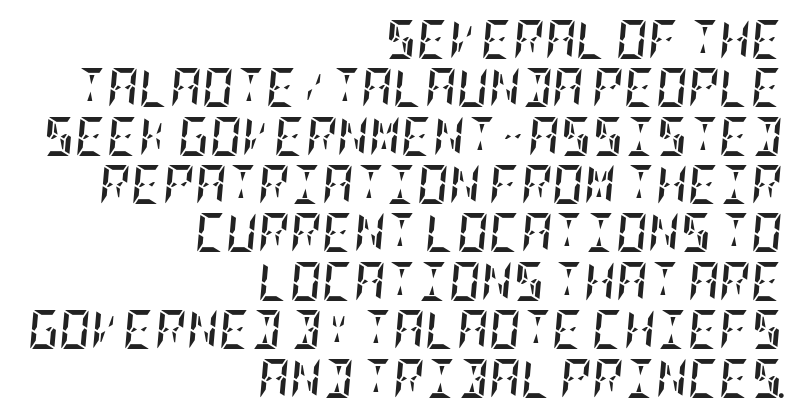
Each row of text sits above clean, open space. This rendering uses right alignment, leaving the left contour irregular. Plenty of ink on the page — the face is bold. Default kerning and tracking; the words read as compact shapes.
